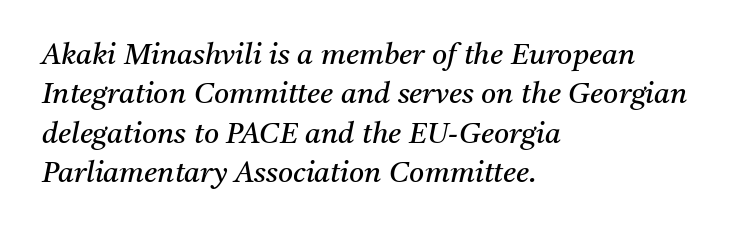
The face used here is proportionally spaced, like ordinary book or web type. The gaps between neighbouring characters are ordinary and unremarkable. Looking at the ascenders, they clearly lean. Heaviness? Minimal to ordinary, like unemphasized prose.
